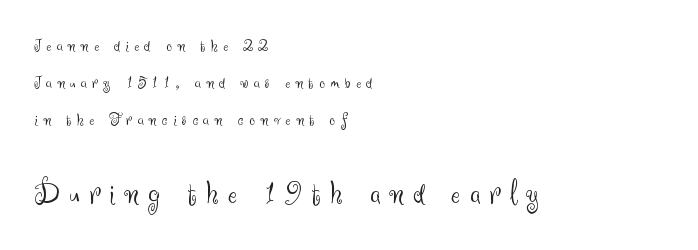
Heaviness? Minimal to ordinary, like unemphasized prose. Substantial extra tracking has been applied to these lines. Stroke terminals: plain, sans-serif. Decoration check: the copy has no underline.
